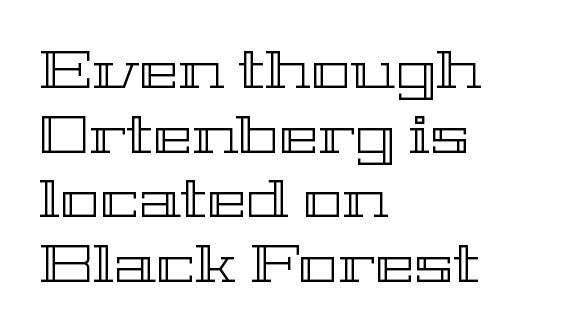
Here the designer chose a conventional face with non-uniform glyph widths. Nope, not italic — everything's standing straight. Does extra space separate the letters? No, they use regular spacing. A student would call this left alignment; a typographer would say flush left, rag right. Each row of text sits above clean, open space.
